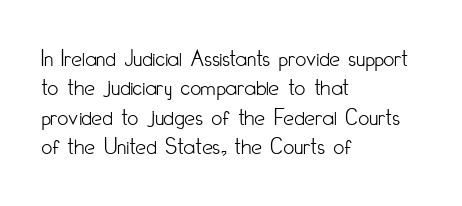
Notice how the stems are strictly vertical — no italics here. Standard letterfit; no display-style spreading of the glyphs. The space beneath each line is pristine and unruled. Counters stay open thanks to moderate or lighter strokes. A classic flush-left, rag-right setting is used for this passage.
